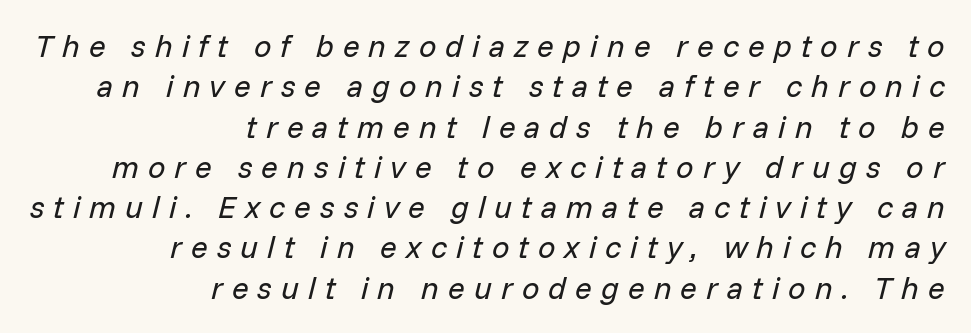
The image shows 31 px regular-weight type, italic (leaning right); set right-aligned, normal line spacing (1.3x), unusually wide letter spacing (+0.29 em), not underlined; low stroke contrast and a medium x-height.
